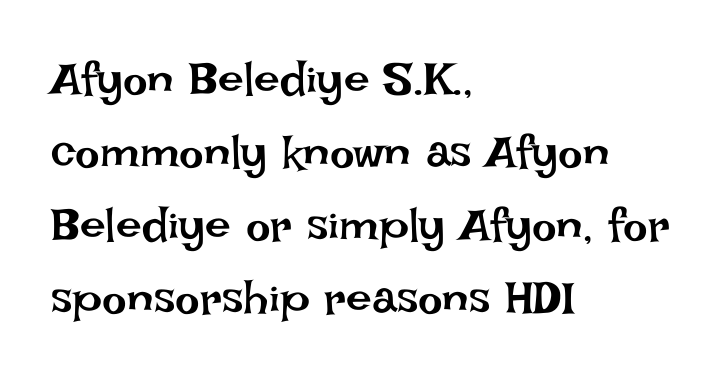
{"italic": "no", "bold": "no", "weight": "regular", "width": "normal", "stroke_contrast": "low", "x_height": "large", "monospaced": "no", "underline": "no", "align": "left", "line_spacing": "normal", "line_spacing_ratio": 1.59, "letter_spacing": "normal", "letter_spacing_em": 0.0, "glyph_px": 46}
